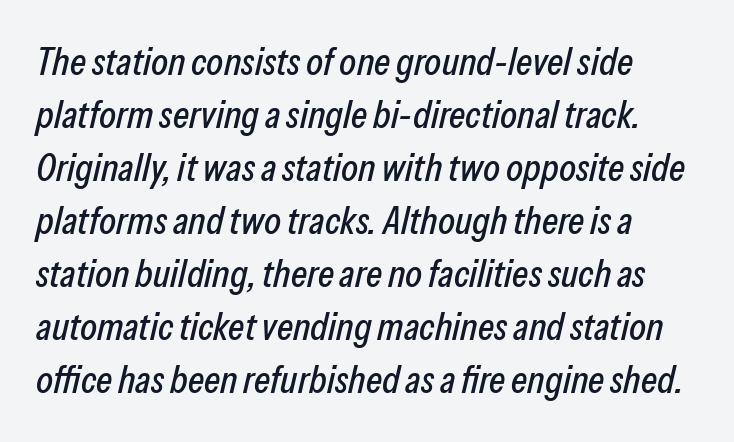
The image shows 39 px condensed type, italic (leaning right); set normal line spacing (1.36x), normal letter spacing, not underlined; low stroke contrast and a medium x-height.
